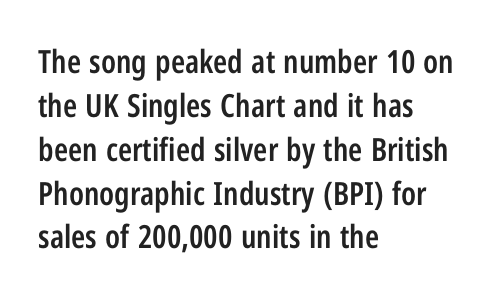
The image shows 32 px semibold, condensed sans-serif type, upright; set left-aligned, normal line spacing (1.37x), normal letter spacing, not underlined; low stroke contrast and a medium x-height.
